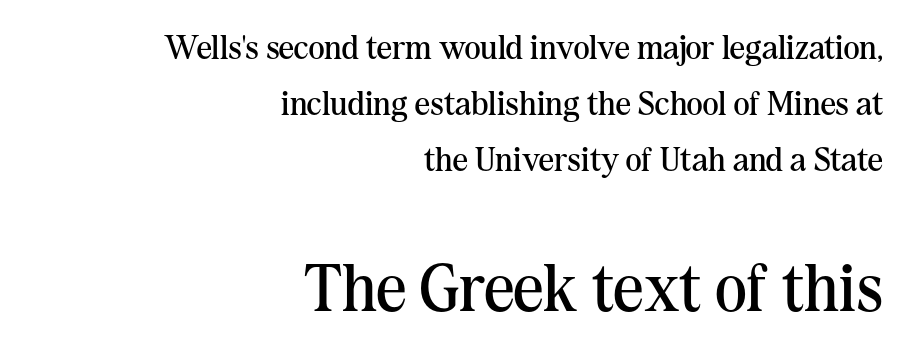
The image shows 67 px regular-weight serif type, upright; set right-aligned, normal line spacing (1.64x), normal letter spacing, not underlined; the second (bottom) block is 1.97x larger; medium stroke contrast and a medium x-height.
